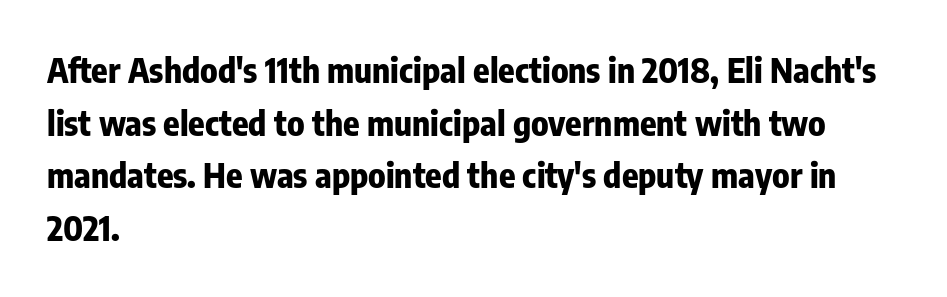
The image shows 34 px bold, condensed sans-serif type, upright; set left-aligned, normal line spacing (1.55x), normal letter spacing, not underlined; low stroke contrast and a medium x-height.
